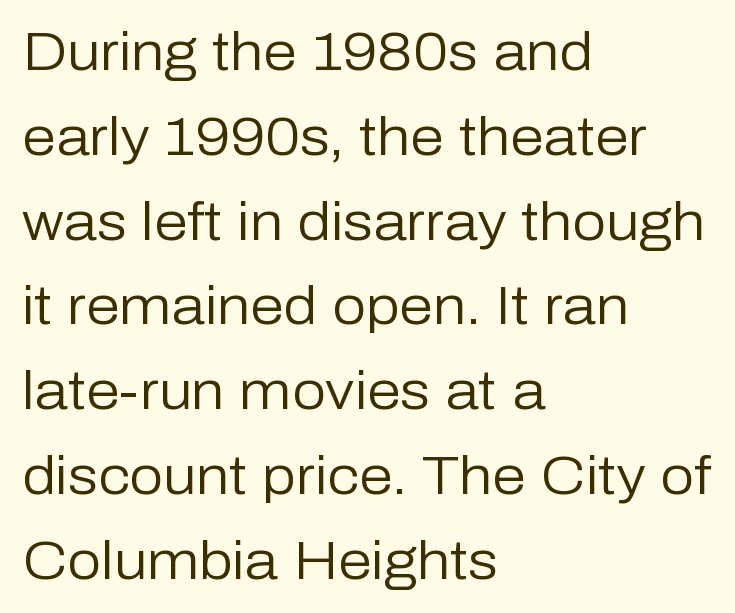
{"serif": "no", "italic": "no", "bold": "no", "weight": "regular", "width": "normal", "stroke_contrast": "low", "x_height": "medium", "monospaced": "no", "underline": "no", "align": "left", "line_spacing": "normal", "line_spacing_ratio": 1.57, "letter_spacing": "normal", "letter_spacing_em": 0.0, "glyph_px": 54}
